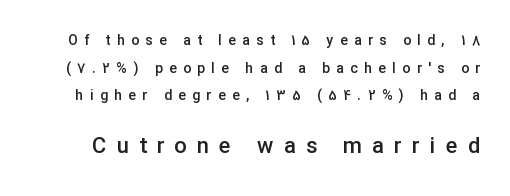
{"italic": "no", "bold": "semi", "underline": "no", "line_spacing": "loose", "line_spacing_ratio": 1.97, "letter_spacing": "wide", "letter_spacing_em": 0.46, "larger_block": "second", "size_ratio": 1.57, "glyph_px": 22}
